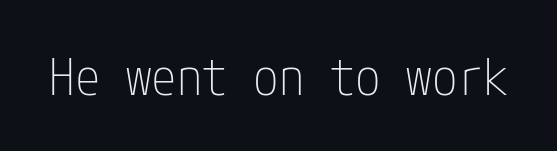
No letter is thick-stroked: the sample isn't bold. Clear beneath every line of the passage. This rendering employs a face without finishing strokes, i.e., a sans-serif. The line texture is even and compact thanks to regular tracking.
